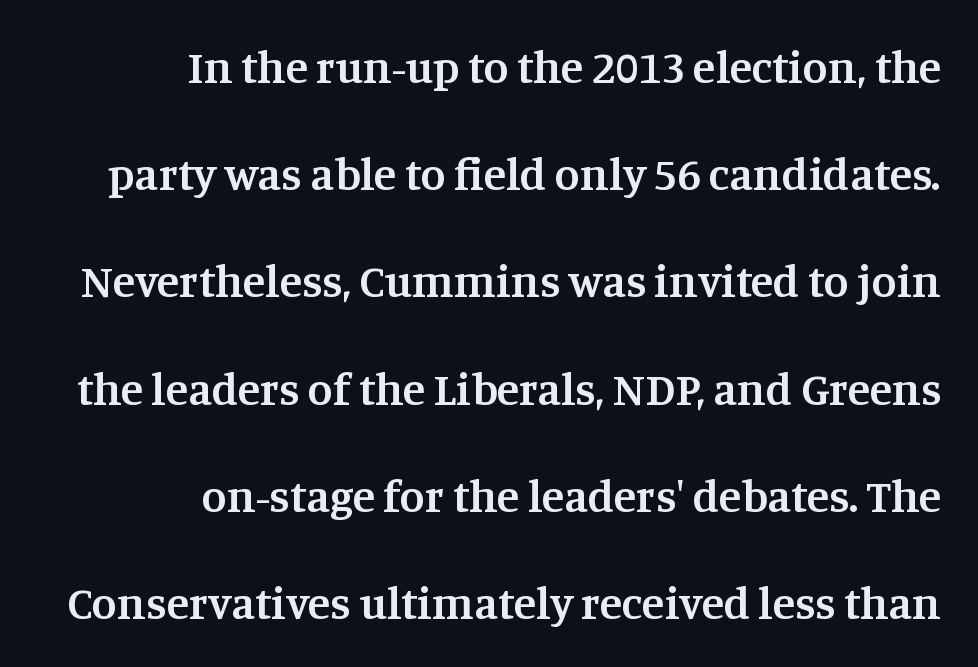
Q: Is the text bold? A: Semi-bold.
Q: Is the text italic (slanted)? A: No, it is upright.
Q: Is the typeface a serif or a sans-serif typeface? A: Serif.
Q: Is the text underlined? A: No.
Q: How is the paragraph aligned? A: Right-aligned.
Q: Is the spacing between letters normal or unusually wide? A: Normal.
Q: Is the spacing between lines tight, normal or loose? A: Loose.
Q: Width (condensed, normal, or wide)? A: Normal.
Q: Stroke contrast? A: Medium.
Q: x-height? A: Large.
Q: Monospaced? A: No.
